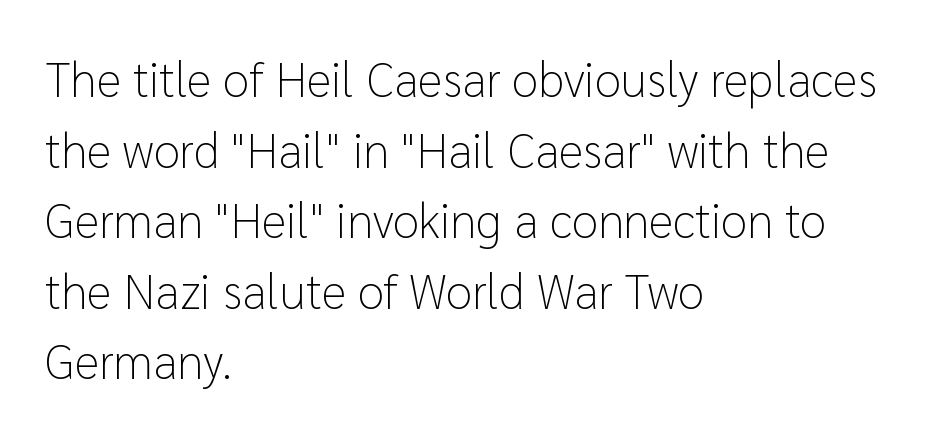
The image shows 48 px light sans-serif type, upright; set left-aligned, normal line spacing (1.47x), normal letter spacing, not underlined; low stroke contrast and a medium x-height.
